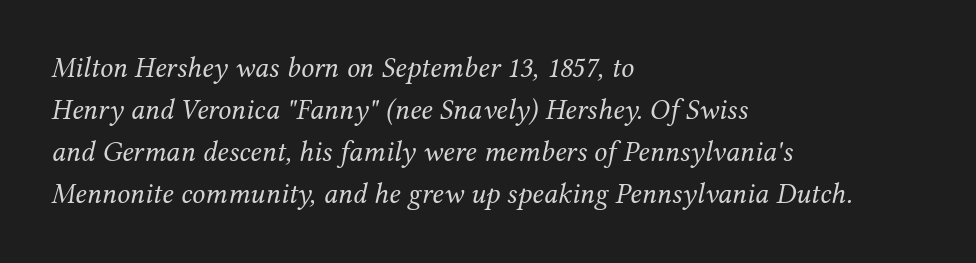
The image shows 29 px regular-weight serif type, italic (leaning right); set left-aligned, normal line spacing (1.45x), normal letter spacing, not underlined; medium stroke contrast and a medium x-height.
